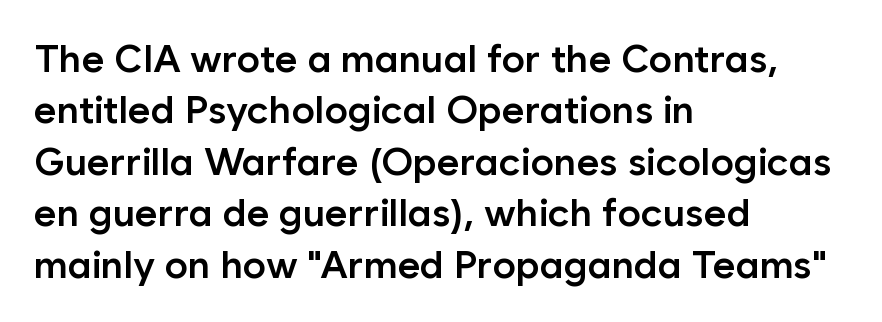
Every stem runs plumb, perpendicular to the baseline. A typesetter would call this proportional, since set widths differ per character. The text block is weighted toward the left margin, trailing off unevenly rightward. The rendering uses a semibold face; strokes are thickened but not to full bold.
